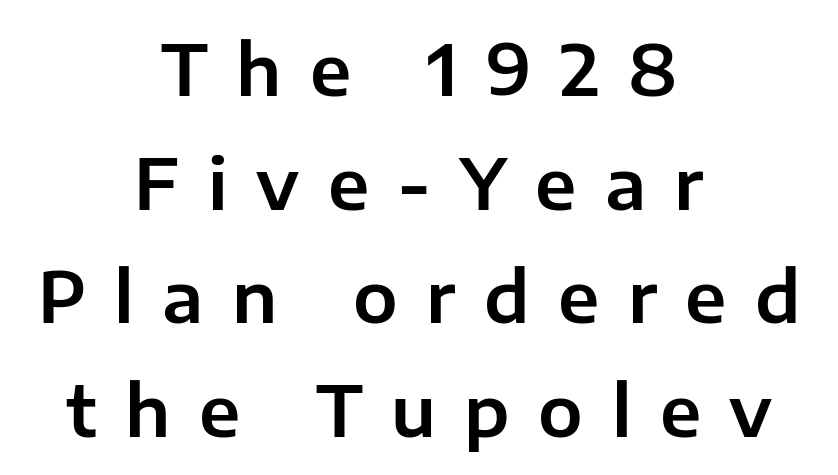
The image shows 71 px sans-serif type, upright; set centered, normal line spacing (1.6x), unusually wide letter spacing (+0.4 em), not underlined; low stroke contrast and a medium x-height.
